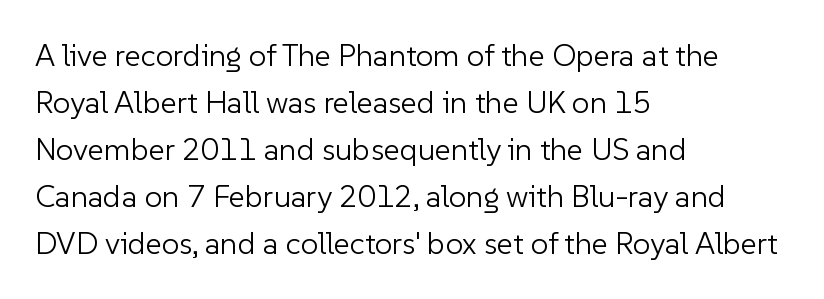
Q: Is the text bold? A: No.
Q: Is the text italic (slanted)? A: No, it is upright.
Q: Is the typeface a serif or a sans-serif typeface? A: Sans-serif.
Q: Is the text underlined? A: No.
Q: How is the paragraph aligned? A: Left-aligned.
Q: Is the spacing between letters normal or unusually wide? A: Normal.
Q: Is the spacing between lines tight, normal or loose? A: Normal.
Q: Width (condensed, normal, or wide)? A: Normal.
Q: Stroke contrast? A: Low.
Q: x-height? A: Medium.
Q: Monospaced? A: No.
